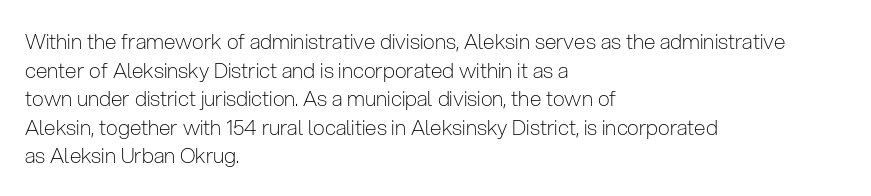
The image shows 21 px text type, upright; set left-aligned, normal line spacing (1.36x), normal letter spacing, not underlined.
